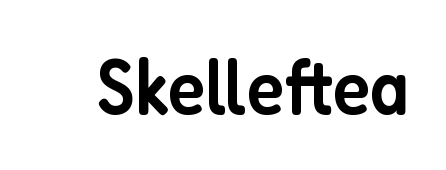
Q: Is the text bold? A: Semi-bold.
Q: Is the text italic (slanted)? A: No, it is upright.
Q: Is the typeface a serif or a sans-serif typeface? A: Sans-serif.
Q: Is the text underlined? A: No.
Q: Is the spacing between letters normal or unusually wide? A: Normal.
Q: Width (condensed, normal, or wide)? A: Condensed.
Q: Stroke contrast? A: Low.
Q: x-height? A: Medium.
Q: Monospaced? A: No.
